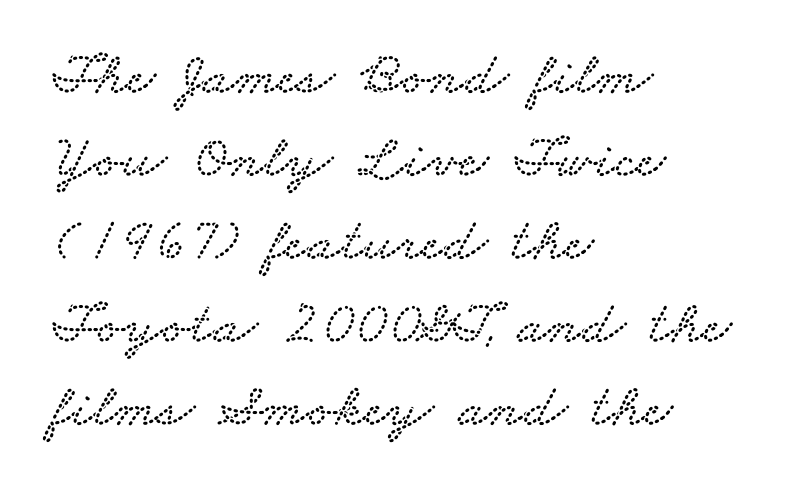
{"serif": "yes", "width": "wide", "stroke_contrast": "low", "x_height": "small", "monospaced": "no", "underline": "no", "align": "left", "line_spacing": "normal", "line_spacing_ratio": 1.36, "letter_spacing": "normal", "letter_spacing_em": 0.0, "glyph_px": 61}
